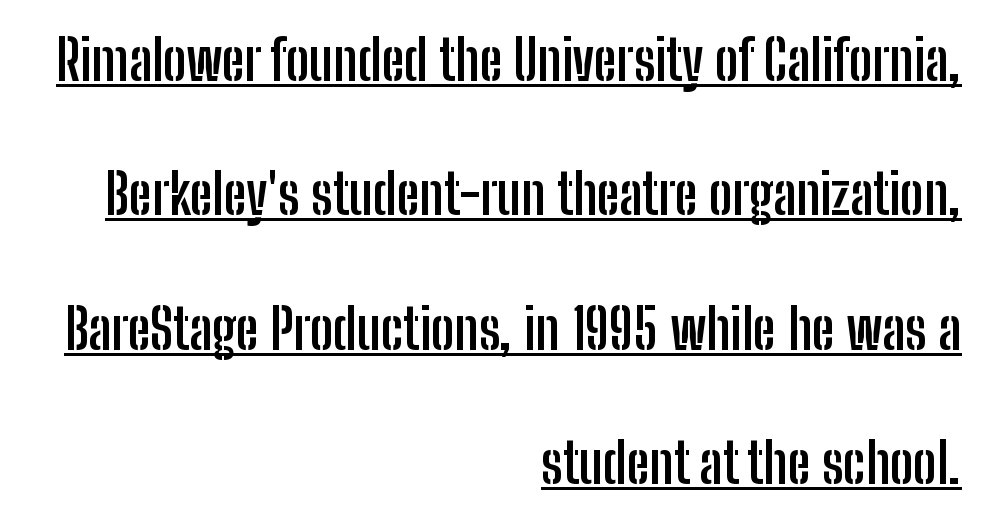
Q: Is the text bold? A: Yes.
Q: Is the text italic (slanted)? A: No, it is upright.
Q: Is the typeface a serif or a sans-serif typeface? A: Sans-serif.
Q: Is the text underlined? A: Yes.
Q: How is the paragraph aligned? A: Right-aligned.
Q: Is the spacing between letters normal or unusually wide? A: Normal.
Q: Is the spacing between lines tight, normal or loose? A: Loose.
Q: Width (condensed, normal, or wide)? A: Condensed.
Q: Stroke contrast? A: Low.
Q: x-height? A: Medium.
Q: Monospaced? A: No.
